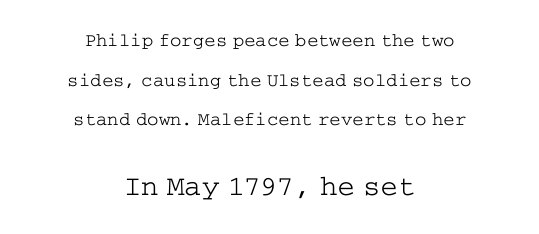
Q: Is the text bold? A: No.
Q: Is the text italic (slanted)? A: No, it is upright.
Q: Is the typeface a serif or a sans-serif typeface? A: Serif.
Q: Is the text underlined? A: No.
Q: How is the paragraph aligned? A: Centered.
Q: Is the spacing between letters normal or unusually wide? A: Normal.
Q: Is the spacing between lines tight, normal or loose? A: Loose.
Q: Which block of text is set in a larger size, the first (top) or the second (bottom)? A: The second (bottom) one.
Q: Width (condensed, normal, or wide)? A: Wide.
Q: Stroke contrast? A: Low.
Q: x-height? A: Medium.
